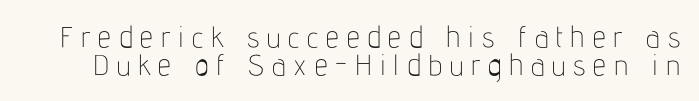
Q: Is the text bold? A: No.
Q: Is the text italic (slanted)? A: No, it is upright.
Q: Is the typeface a serif or a sans-serif typeface? A: Sans-serif.
Q: Is the text underlined? A: No.
Q: Is the spacing between letters normal or unusually wide? A: Unusually wide.
Q: Is the spacing between lines tight, normal or loose? A: Tight.
Q: Width (condensed, normal, or wide)? A: Condensed.
Q: Stroke contrast? A: Low.
Q: x-height? A: Medium.
Q: Monospaced? A: No.
